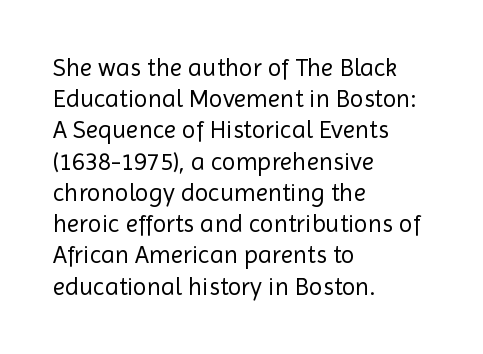
Spacing between characters is what you'd get straight out of the box. Ordinary non-slanted type is in use. The compositor pushed each line to the left boundary. Rows of type keep a routine distance in the vertical direction.
